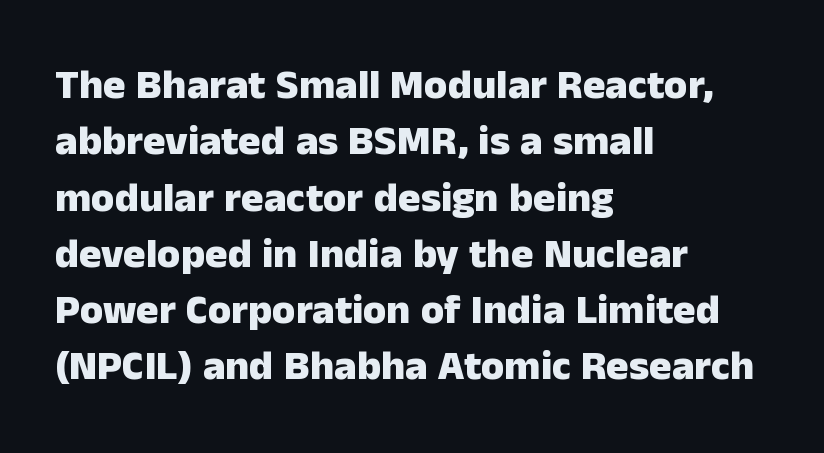
{"serif": "no", "italic": "no", "bold": "yes", "weight": "heavy", "width": "normal", "stroke_contrast": "low", "x_height": "medium", "monospaced": "no", "underline": "no", "align": "left", "line_spacing": "normal", "line_spacing_ratio": 1.34, "letter_spacing": "normal", "letter_spacing_em": 0.0, "glyph_px": 42}
